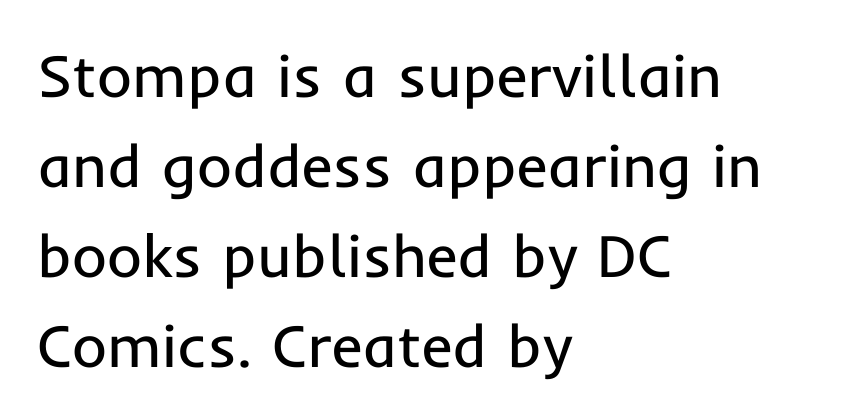
Weight: not bold — regular or lighter. Is the block centered? No — it sits flush against the left margin. These lines were composed using upright roman letters. In terms of leading, this rendering sits right in the middle. The zone under the glyphs is completely vacant. Look at the bottom of the vertical strokes: they stop flat, with no serifs.
